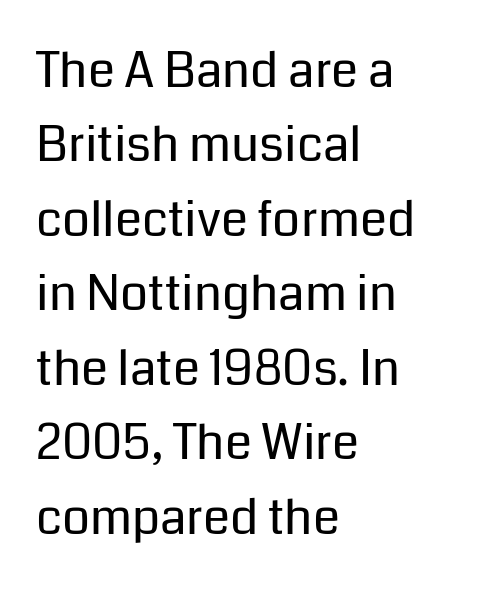
{"serif": "no", "italic": "no", "bold": "no", "weight": "regular", "width": "normal", "stroke_contrast": "low", "x_height": "medium", "monospaced": "no", "underline": "no", "align": "left", "line_spacing": "normal", "line_spacing_ratio": 1.52, "letter_spacing": "normal", "letter_spacing_em": 0.0, "glyph_px": 49}
